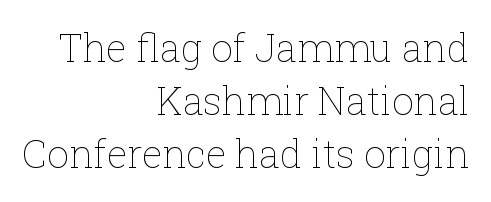
Lines of text with bare space underneath. Which margin do the lines hug? The right one — the left edge is uneven. The rendering keeps characters at their native spacing. Vertical spacing — default.
